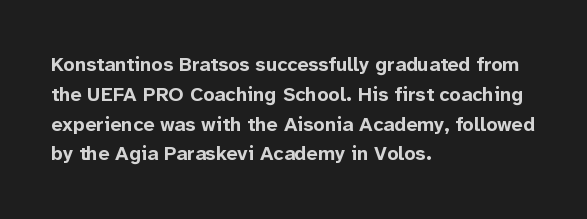
{"italic": "no", "bold": "yes", "underline": "no", "align": "left", "line_spacing": "normal", "line_spacing_ratio": 1.49, "letter_spacing": "normal", "letter_spacing_em": 0.0, "glyph_px": 20}
